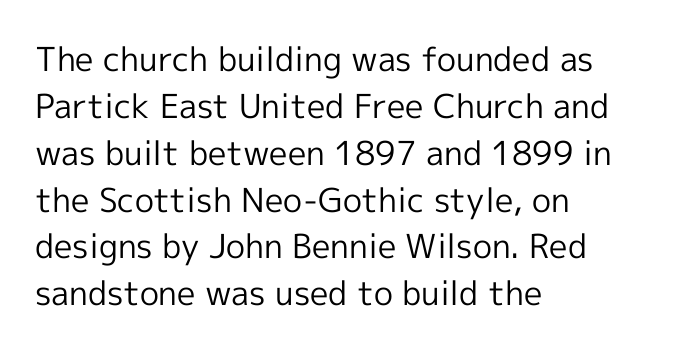
{"serif": "no", "italic": "no", "bold": "no", "weight": "regular", "width": "normal", "x_height": "medium", "monospaced": "no", "underline": "no", "align": "left", "line_spacing": "normal", "line_spacing_ratio": 1.42, "letter_spacing": "normal", "letter_spacing_em": 0.0, "glyph_px": 33}
